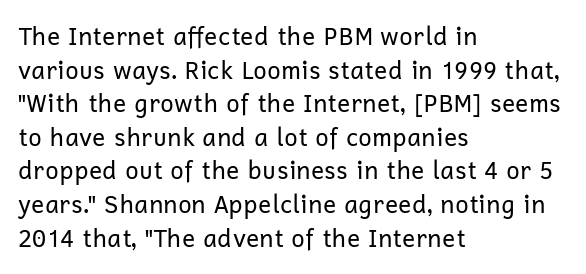
Does the copy run flush right? No — it runs flush left. Does extra space separate the letters? No, they use regular spacing. The letters look calm and open, with moderate or lighter stems. Beneath every word, the page is bare. Normally led — the rows are evenly, conventionally spaced.
